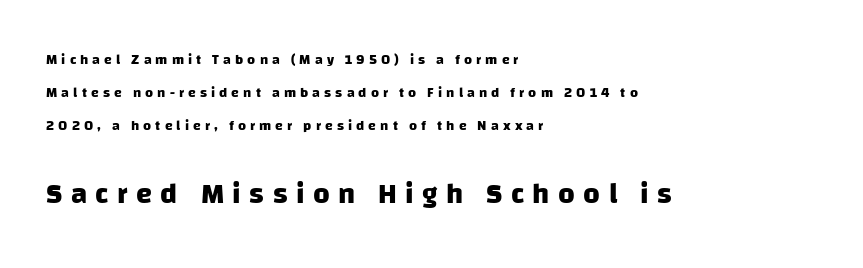
Q: Is the text bold? A: Yes.
Q: Is the typeface a serif or a sans-serif typeface? A: Sans-serif.
Q: Is the text underlined? A: No.
Q: How is the paragraph aligned? A: Left-aligned.
Q: Is the spacing between letters normal or unusually wide? A: Unusually wide.
Q: Is the spacing between lines tight, normal or loose? A: Loose.
Q: Which block of text is set in a larger size, the first (top) or the second (bottom)? A: The second (bottom) one.
Q: Width (condensed, normal, or wide)? A: Normal.
Q: Stroke contrast? A: Low.
Q: x-height? A: Large.
Q: Monospaced? A: No.
